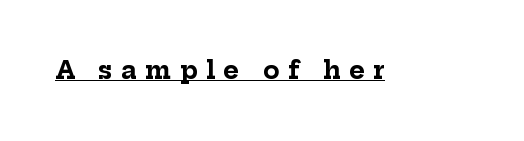
The image shows 24 px bold type, upright; set unusually wide letter spacing (+0.35 em), underlined.
